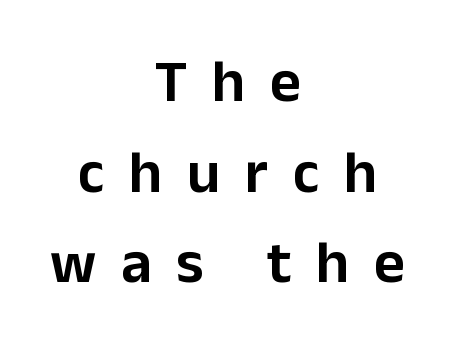
{"serif": "no", "italic": "no", "width": "normal", "stroke_contrast": "low", "x_height": "medium", "monospaced": "no", "underline": "no", "align": "center", "line_spacing": "normal", "line_spacing_ratio": 1.51, "letter_spacing": "wide", "letter_spacing_em": 0.41, "glyph_px": 60}
